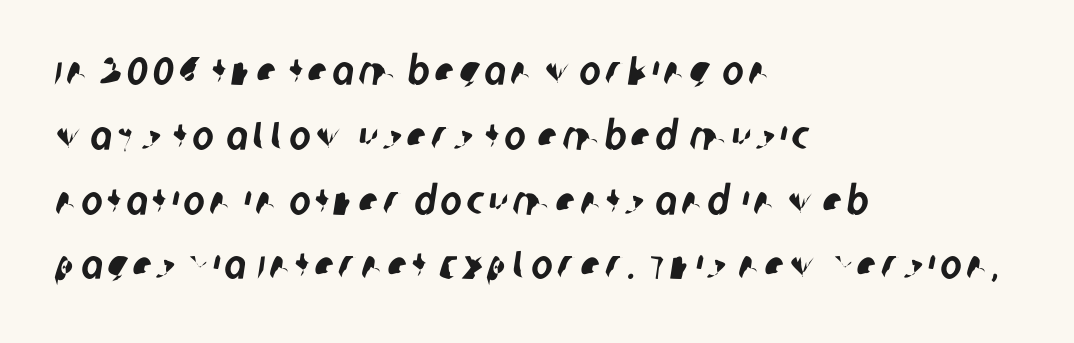
The image shows 40 px condensed sans-serif type; set left-aligned, normal line spacing (1.62x), not underlined; low stroke contrast and a large x-height.
